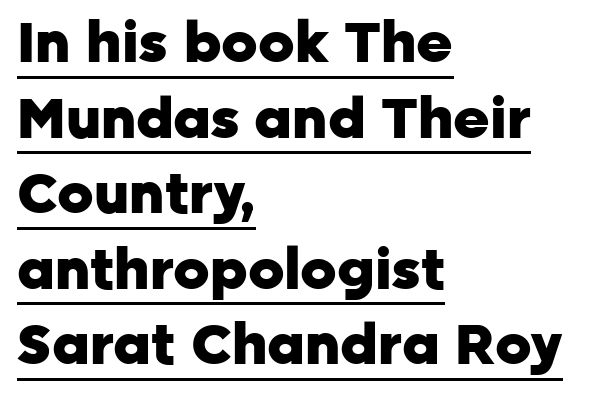
{"serif": "no", "italic": "no", "bold": "yes", "weight": "heavy", "width": "normal", "stroke_contrast": "low", "x_height": "medium", "monospaced": "no", "underline": "yes", "align": "left", "line_spacing": "normal", "line_spacing_ratio": 1.35, "letter_spacing": "normal", "letter_spacing_em": 0.0, "glyph_px": 56}
